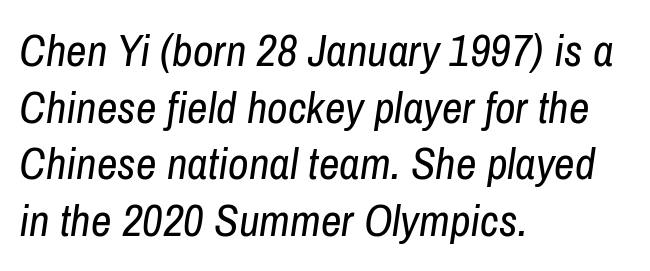
Q: Is the text bold? A: No.
Q: Is the text italic (slanted)? A: Yes, it leans right by about 8 degrees.
Q: Is the text underlined? A: No.
Q: How is the paragraph aligned? A: Left-aligned.
Q: Is the spacing between letters normal or unusually wide? A: Normal.
Q: Is the spacing between lines tight, normal or loose? A: Normal.
Q: Width (condensed, normal, or wide)? A: Condensed.
Q: Stroke contrast? A: Low.
Q: x-height? A: Medium.
Q: Monospaced? A: No.
